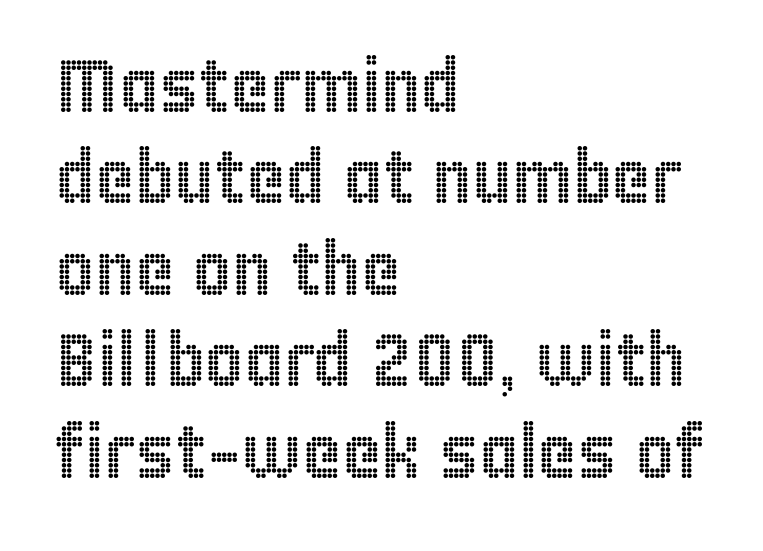
The image shows 75 px condensed type, upright; set left-aligned, line spacing 1.22x, normal letter spacing, not underlined; a large x-height.
